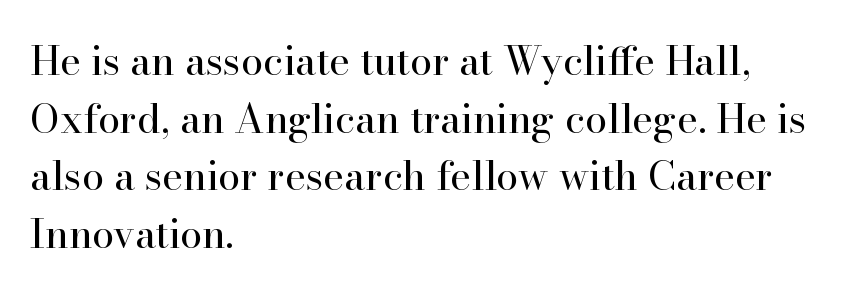
Q: Is the text bold? A: No.
Q: Is the text italic (slanted)? A: No, it is upright.
Q: Is the typeface a serif or a sans-serif typeface? A: Serif.
Q: Is the text underlined? A: No.
Q: How is the paragraph aligned? A: Left-aligned.
Q: Is the spacing between letters normal or unusually wide? A: Normal.
Q: Is the spacing between lines tight, normal or loose? A: Normal.
Q: Width (condensed, normal, or wide)? A: Normal.
Q: Stroke contrast? A: High.
Q: x-height? A: Small.
Q: Monospaced? A: No.
